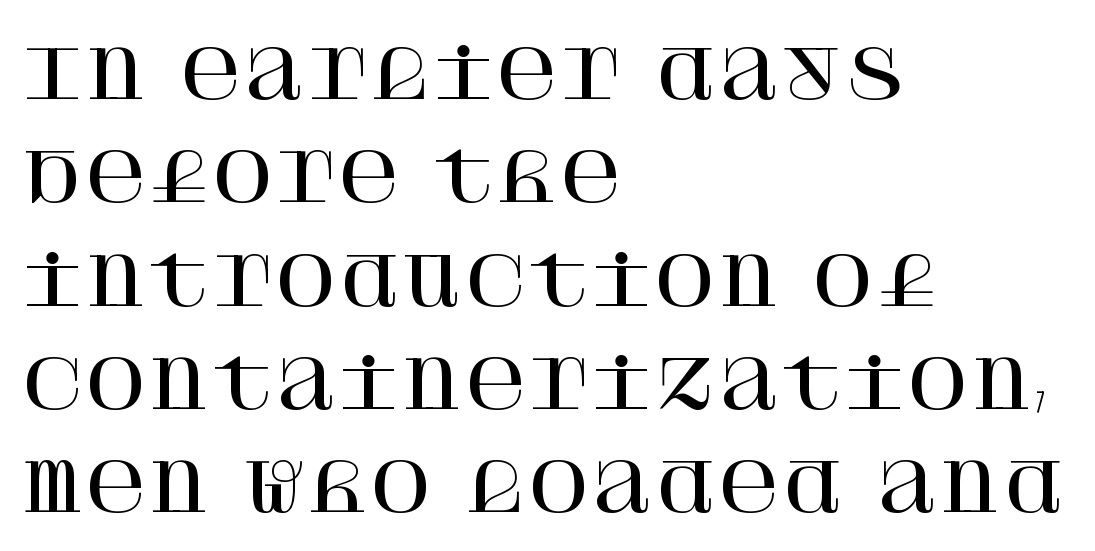
The image shows 68 px serif type, upright; set left-aligned, normal line spacing (1.52x), normal letter spacing, not underlined; high stroke contrast and a large x-height.
